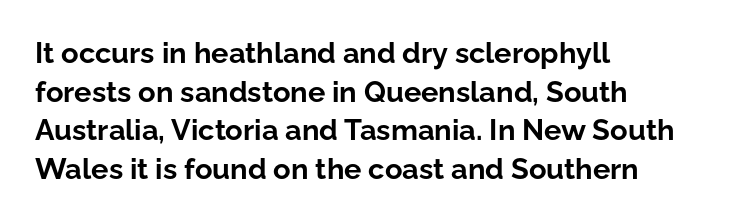
The image shows 29 px bold sans-serif type, upright; set left-aligned, normal line spacing (1.33x), normal letter spacing, not underlined; low stroke contrast and a medium x-height.
